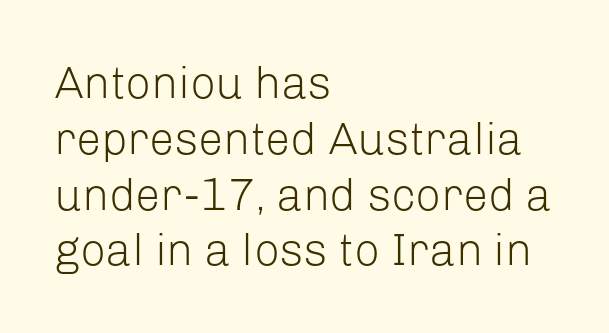
Q: Is the text bold? A: No.
Q: Is the text italic (slanted)? A: No, it is upright.
Q: Is the typeface a serif or a sans-serif typeface? A: Sans-serif.
Q: Is the text underlined? A: No.
Q: How is the paragraph aligned? A: Left-aligned.
Q: Is the spacing between letters normal or unusually wide? A: Normal.
Q: Width (condensed, normal, or wide)? A: Normal.
Q: Stroke contrast? A: Low.
Q: x-height? A: Medium.
Q: Monospaced? A: No.
